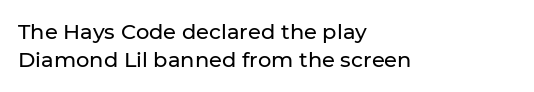
Posture: upright roman. The foot of each line stays bare and open. The passage shown stacks its lines at a standard gap. Alignment: flush left. The horizontal fit of the characters is conventional and even.
